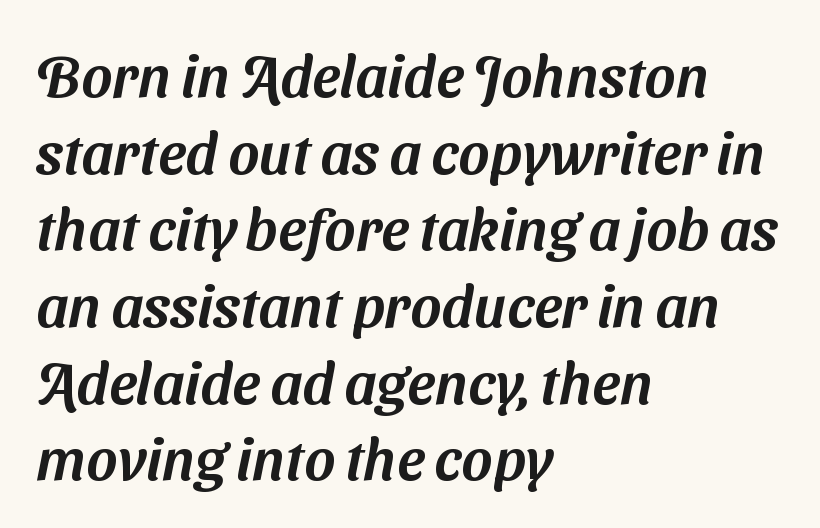
Q: Is the typeface a serif or a sans-serif typeface? A: Sans-serif.
Q: Is the text underlined? A: No.
Q: How is the paragraph aligned? A: Left-aligned.
Q: Is the spacing between letters normal or unusually wide? A: Normal.
Q: Is the spacing between lines tight, normal or loose? A: Normal.
Q: Width (condensed, normal, or wide)? A: Normal.
Q: Stroke contrast? A: Medium.
Q: x-height? A: Medium.
Q: Monospaced? A: No.
